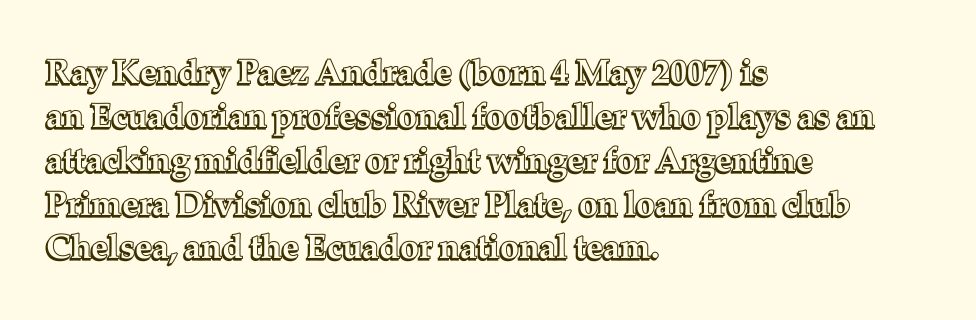
This sample is left-justified, so line endings fall wherever the words run out. This rendering leaves character spacing at its baseline value. The baseline area is clear. The letters stand upright; this is a roman face. The designer left line spacing at the default.
